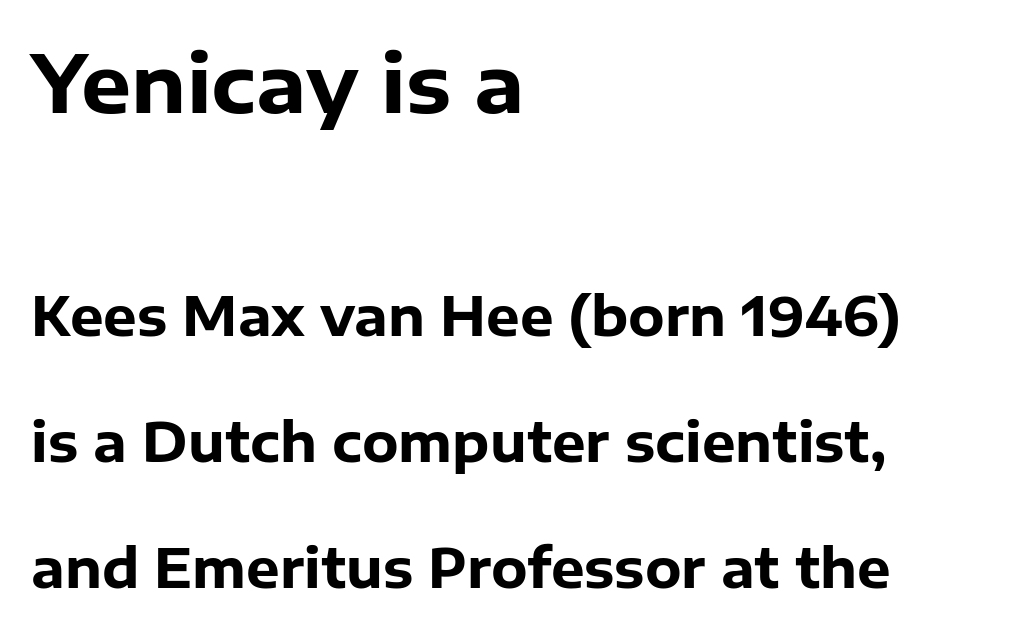
The image shows 79 px heavy sans-serif type, upright; set left-aligned, loose line spacing (2.37x), normal letter spacing, not underlined; the first (top) block is 1.49x larger; low stroke contrast and a medium x-height.
